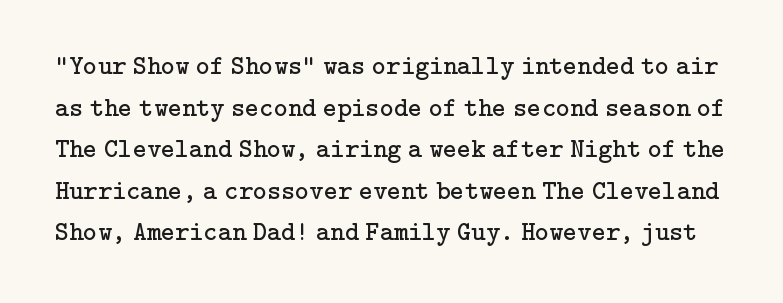
A clean baseline with only descenders dipping below it. In terms of leading, this rendering sits right in the middle. The horizontal fit of the characters is conventional and even. If you drew a line through each stem, it would be perfectly vertical.
